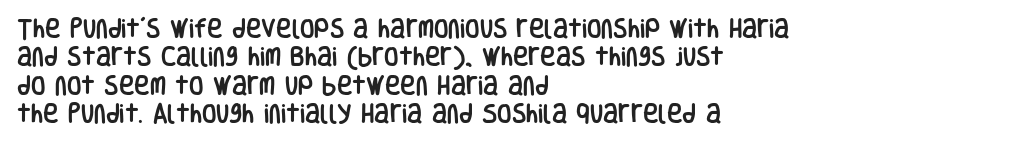
Q: Is the text italic (slanted)? A: No, it is upright.
Q: Is the text underlined? A: No.
Q: How is the paragraph aligned? A: Left-aligned.
Q: Is the spacing between letters normal or unusually wide? A: Normal.
Q: Is the spacing between lines tight, normal or loose? A: Normal.
